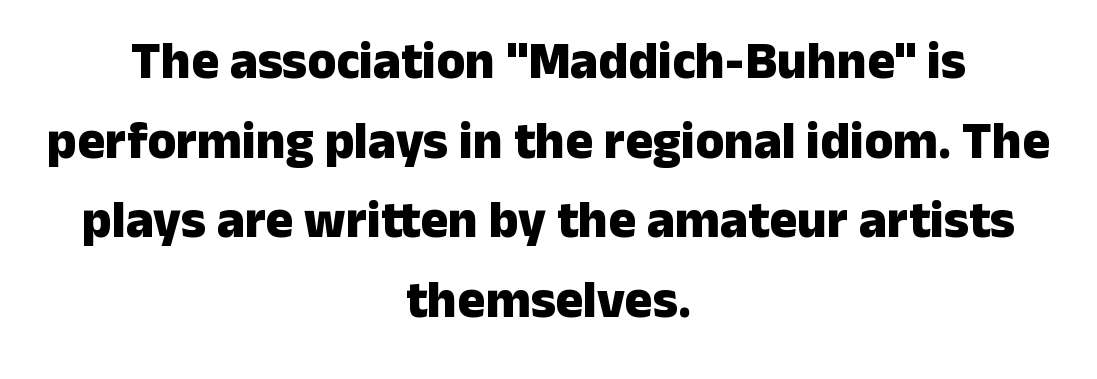
Q: Is the text bold? A: Yes.
Q: Is the text italic (slanted)? A: No, it is upright.
Q: Is the typeface a serif or a sans-serif typeface? A: Sans-serif.
Q: Is the text underlined? A: No.
Q: How is the paragraph aligned? A: Centered.
Q: Is the spacing between letters normal or unusually wide? A: Normal.
Q: Is the spacing between lines tight, normal or loose? A: Normal.
Q: Width (condensed, normal, or wide)? A: Normal.
Q: Stroke contrast? A: Low.
Q: x-height? A: Medium.
Q: Monospaced? A: No.
